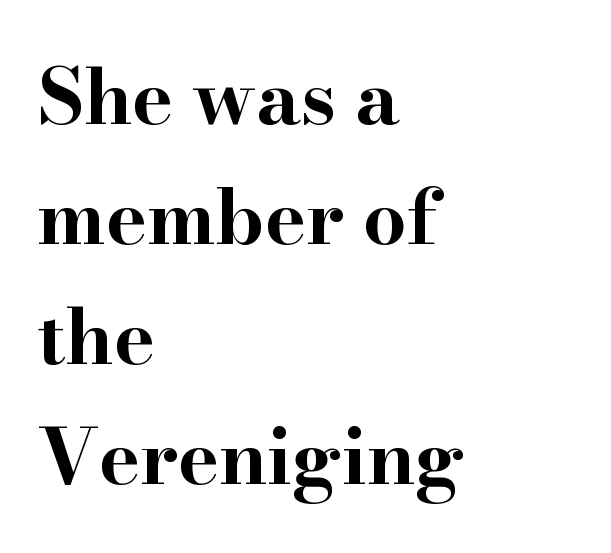
Q: Is the text bold? A: Yes.
Q: Is the text italic (slanted)? A: No, it is upright.
Q: Is the typeface a serif or a sans-serif typeface? A: Serif.
Q: Is the text underlined? A: No.
Q: How is the paragraph aligned? A: Left-aligned.
Q: Is the spacing between letters normal or unusually wide? A: Normal.
Q: Is the spacing between lines tight, normal or loose? A: Normal.
Q: Width (condensed, normal, or wide)? A: Wide.
Q: Stroke contrast? A: High.
Q: x-height? A: Small.
Q: Monospaced? A: No.
